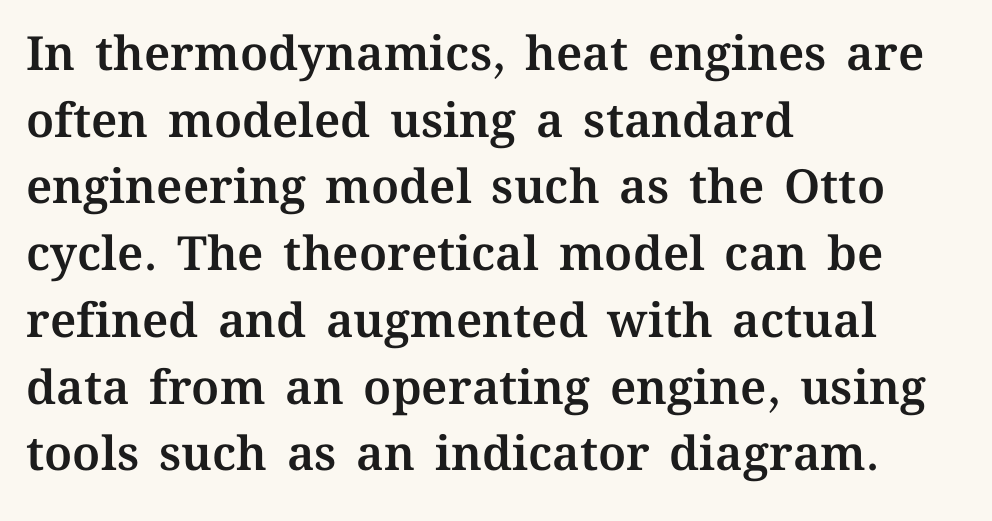
The image shows 47 px text type, upright; set left-aligned, normal line spacing (1.42x), normal letter spacing, not underlined; medium stroke contrast and a medium x-height.
